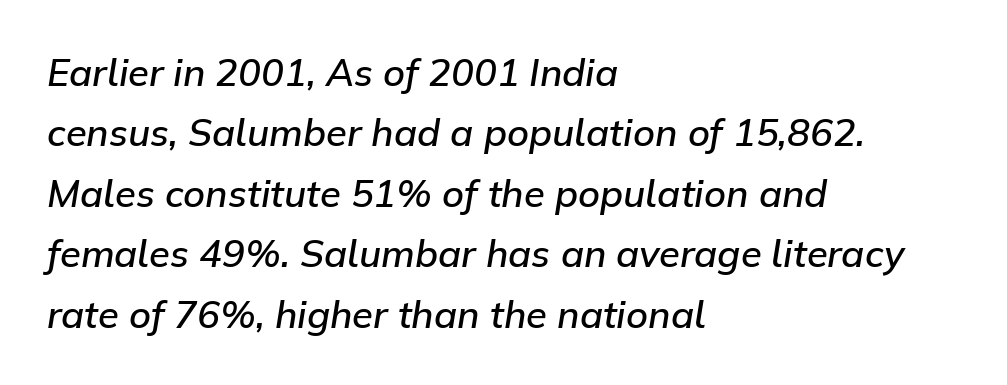
The image shows 38 px semibold type, italic (leaning right); set left-aligned, normal line spacing (1.59x), normal letter spacing, not underlined; low stroke contrast and a medium x-height.
